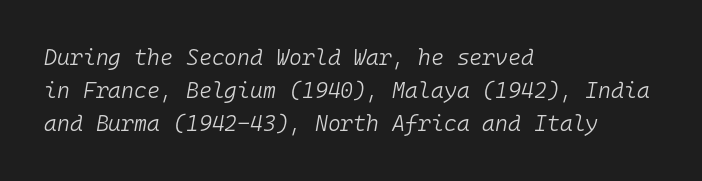
Q: Is the text bold? A: No.
Q: Is the text italic (slanted)? A: Yes, it leans right by about 10 degrees.
Q: Is the text underlined? A: No.
Q: How is the paragraph aligned? A: Left-aligned.
Q: Is the spacing between letters normal or unusually wide? A: Normal.
Q: Is the spacing between lines tight, normal or loose? A: Normal.
